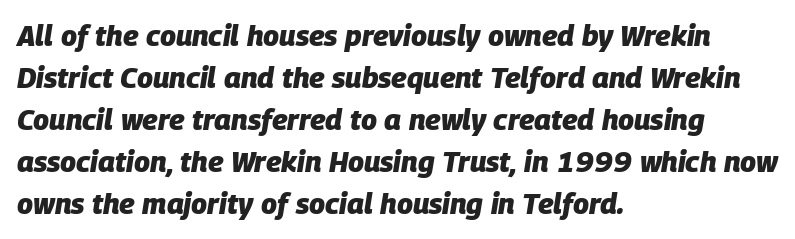
This rendering leaves character spacing at its baseline value. Do the characters align in a grid? No, the font is proportional. The line-height multiplier appears to be the usual default. The rag falls on the right side of this text block. Heavy-handed strokes throughout: this text is bold.
